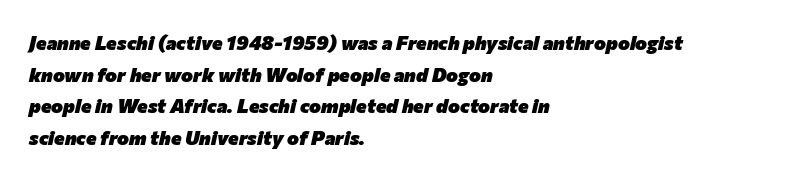
Q: Is the text bold? A: Yes.
Q: Is the text italic (slanted)? A: Yes, it leans right by about 12 degrees.
Q: Is the text underlined? A: No.
Q: How is the paragraph aligned? A: Left-aligned.
Q: Is the spacing between letters normal or unusually wide? A: Normal.
Q: Is the spacing between lines tight, normal or loose? A: Normal.
